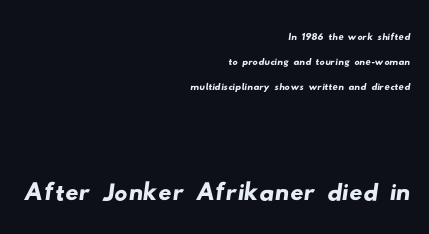
{"serif": "no", "width": "wide", "stroke_contrast": "low", "x_height": "small", "monospaced": "no", "underline": "no", "align": "right", "line_spacing": "tight", "line_spacing_ratio": 0.97, "letter_spacing": "normal", "letter_spacing_em": 0.0, "larger_block": "second", "size_ratio": 2.54, "glyph_px": 66}
